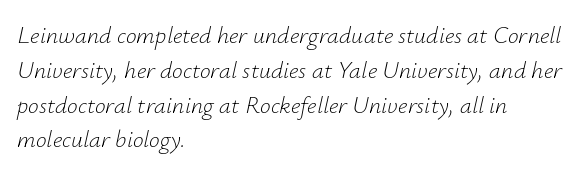
{"italic": "yes", "lean": "right", "slant_degrees": 12, "bold": "no", "underline": "no", "align": "left", "line_spacing": "normal", "line_spacing_ratio": 1.45, "letter_spacing": "normal", "letter_spacing_em": 0.0, "glyph_px": 24}
